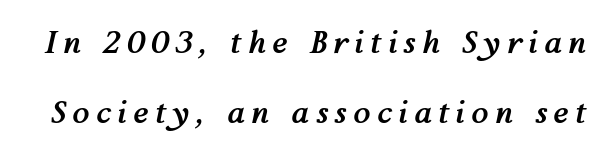
This rendering features lettering with no underline. Regarding leading, the lines here are spaced well apart. Does the weight exceed regular? Yes, all the way to bold. Looks like regular typesetting: each glyph gets only the width it needs. When letters slant like this, we call the style italic. The rendering inserts visible extra space after every character.
